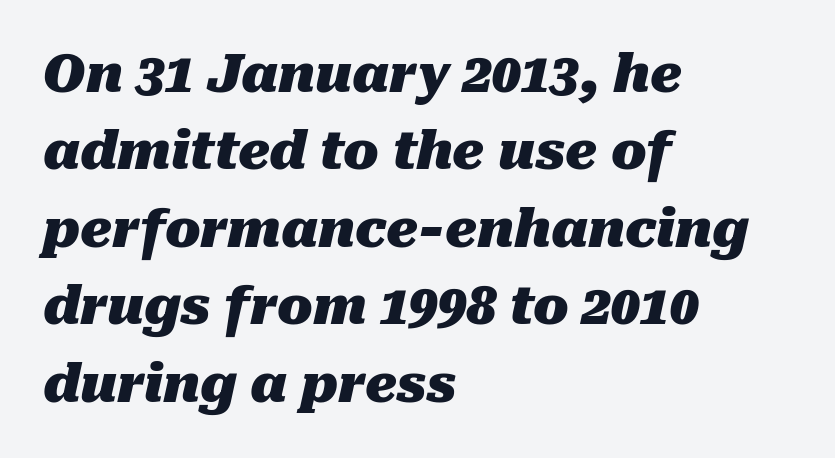
{"italic": "yes", "lean": "right", "slant_degrees": 10, "bold": "yes", "weight": "heavy", "width": "normal", "stroke_contrast": "medium", "x_height": "medium", "monospaced": "no", "underline": "no", "align": "left", "line_spacing": "normal", "line_spacing_ratio": 1.49, "letter_spacing": "normal", "letter_spacing_em": 0.0, "glyph_px": 52}
